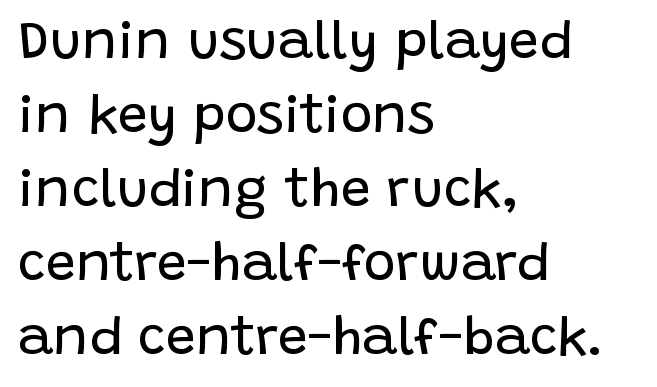
{"serif": "no", "italic": "no", "bold": "no", "weight": "regular", "width": "normal", "stroke_contrast": "low", "x_height": "large", "monospaced": "no", "underline": "no", "align": "left", "line_spacing": "normal", "line_spacing_ratio": 1.37, "letter_spacing": "normal", "letter_spacing_em": 0.0, "glyph_px": 54}
